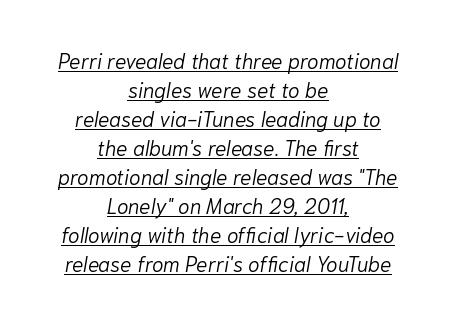
The image shows 21 px text type, italic (leaning right); set centered, normal line spacing (1.38x), normal letter spacing, underlined.
